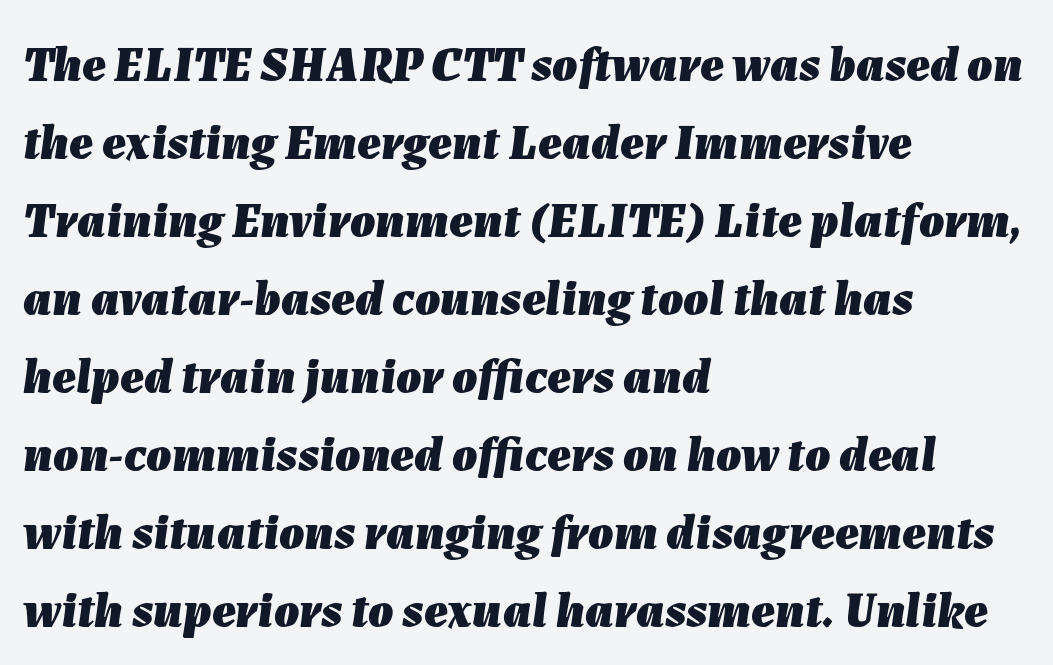
The image shows 50 px heavy type, italic (leaning right); set left-aligned, normal line spacing (1.56x), normal letter spacing, not underlined; low stroke contrast and a medium x-height.
